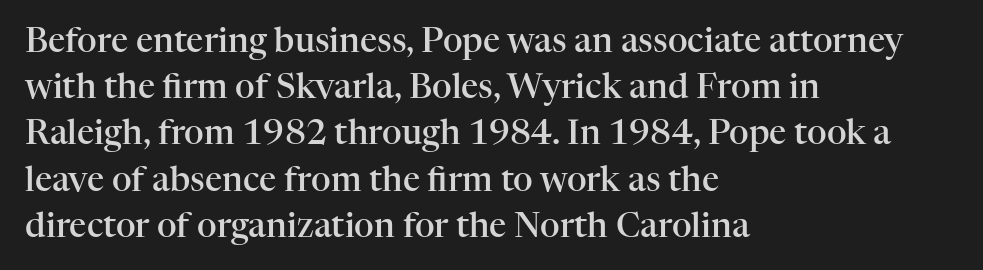
The image shows 34 px semibold serif type, upright; set left-aligned, normal line spacing (1.36x), normal letter spacing, not underlined; high stroke contrast and a medium x-height.
